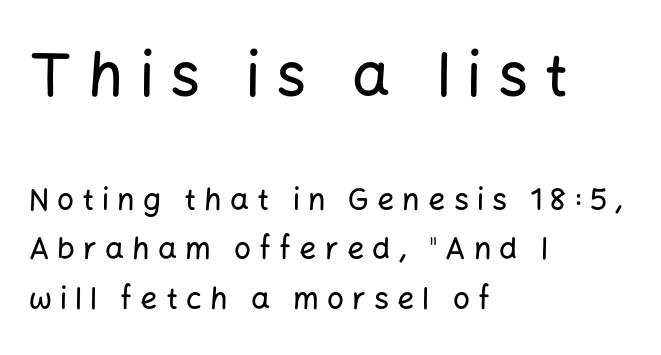
{"serif": "no", "italic": "no", "width": "normal", "stroke_contrast": "low", "x_height": "medium", "monospaced": "no", "underline": "no", "align": "left", "line_spacing": "normal", "line_spacing_ratio": 1.65, "letter_spacing": "wide", "letter_spacing_em": 0.27, "larger_block": "first", "size_ratio": 2.0, "glyph_px": 60}
